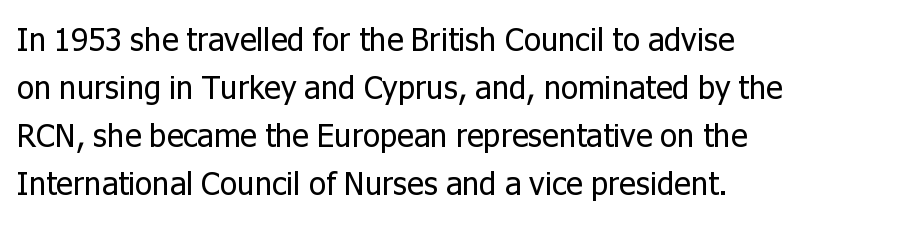
Each letter keeps its own natural width here, so spacing adapts to shape. Italic? Not at all — the glyphs are vertical. Regular leading. No extra ink here — the face is not bold. The compositor pushed each line to the left boundary.
